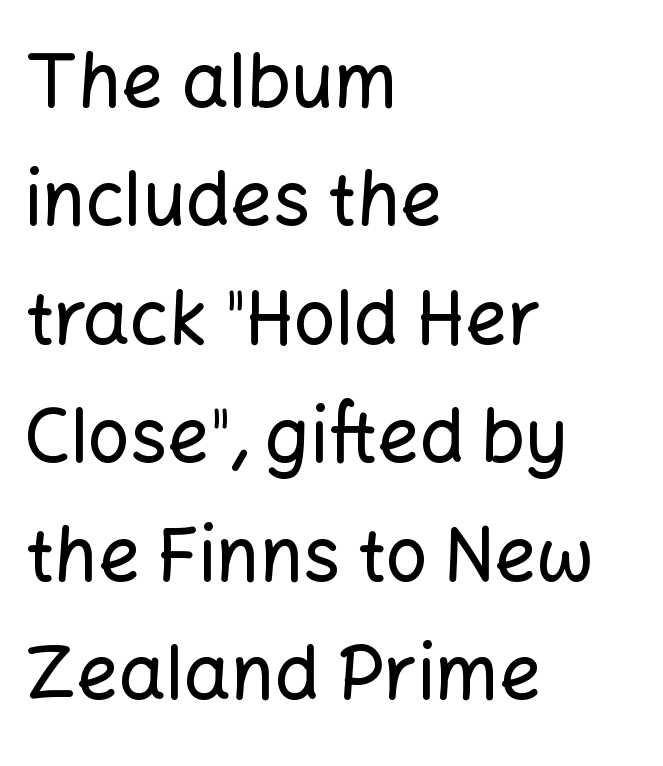
A typesetter would call this zero additional tracking. This block has exactly the height ordinary leading produces. Nope, not italic — everything's standing straight. Rule under the text: the space is simply empty. Character widths vary here, with narrow letters taking less room than wide ones. The characters display no serif detailing; their extremities are plain.
